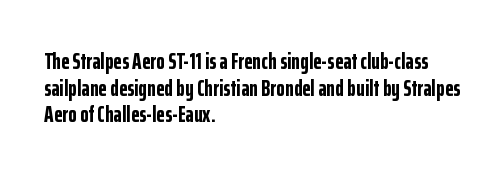
The image shows 22 px bold type, upright; set left-aligned, line spacing 1.21x, normal letter spacing, not underlined.
